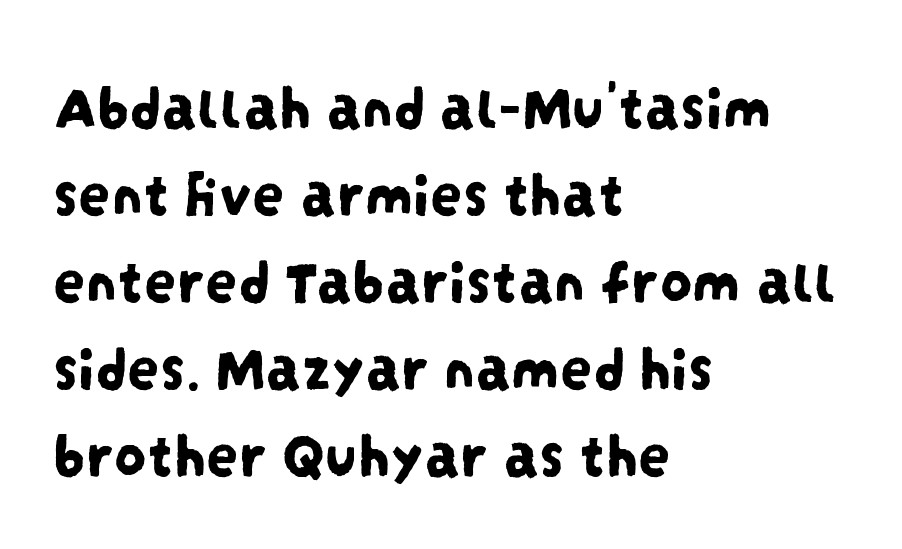
The image shows 64 px condensed sans-serif type; set left-aligned, normal line spacing (1.36x), normal letter spacing, not underlined; low stroke contrast and a large x-height.
